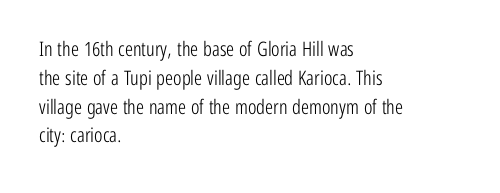
Q: Is the text bold? A: No.
Q: Is the text italic (slanted)? A: No, it is upright.
Q: Is the text underlined? A: No.
Q: How is the paragraph aligned? A: Left-aligned.
Q: Is the spacing between letters normal or unusually wide? A: Normal.
Q: Is the spacing between lines tight, normal or loose? A: Normal.
